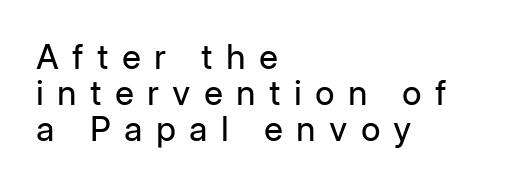
The image shows 34 px regular-weight sans-serif type, upright; set left-aligned, tight line spacing (1.06x), unusually wide letter spacing (+0.39 em), not underlined; low stroke contrast and a medium x-height.
